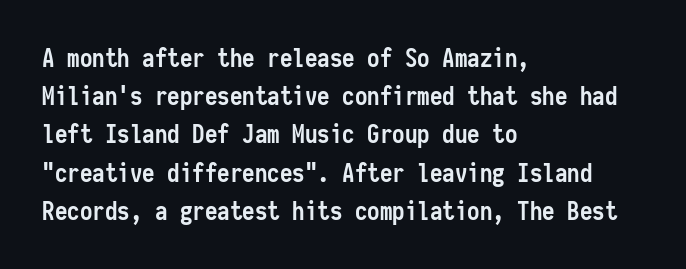
Q: Is the text bold? A: Yes.
Q: Is the text italic (slanted)? A: No, it is upright.
Q: Is the text underlined? A: No.
Q: How is the paragraph aligned? A: Left-aligned.
Q: Is the spacing between letters normal or unusually wide? A: Normal.
Q: Is the spacing between lines tight, normal or loose? A: Normal.
